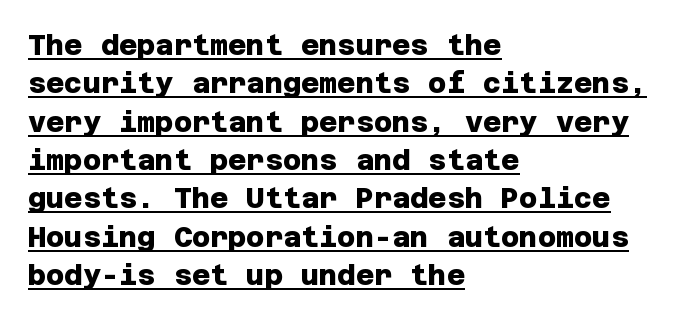
Q: Is the text bold? A: Yes.
Q: Is the typeface a serif or a sans-serif typeface? A: Sans-serif.
Q: Is the text underlined? A: Yes.
Q: How is the paragraph aligned? A: Left-aligned.
Q: Is the spacing between letters normal or unusually wide? A: Normal.
Q: Is the spacing between lines tight, normal or loose? A: Normal.
Q: Width (condensed, normal, or wide)? A: Normal.
Q: Stroke contrast? A: Low.
Q: x-height? A: Large.
